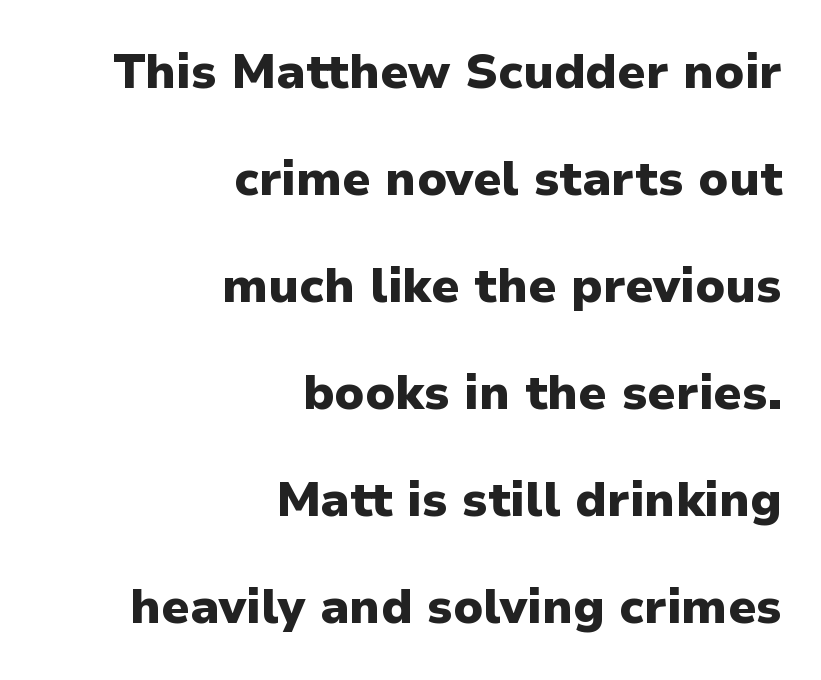
Caption: standard tracking, unaltered. Serifs: no, the terminals of the letterforms are clean. A clean baseline with only descenders dipping below it. The rendering uses natural spacing where letterforms have individual widths. Bold? Absolutely — the strokes are thick and heavy. Every stem runs plumb, perpendicular to the baseline.
